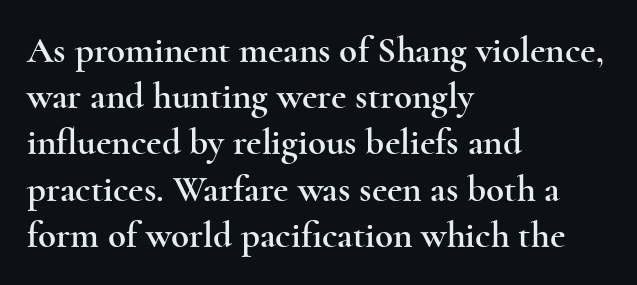
Q: Is the text italic (slanted)? A: No, it is upright.
Q: Is the typeface a serif or a sans-serif typeface? A: Serif.
Q: Is the text underlined? A: No.
Q: How is the paragraph aligned? A: Left-aligned.
Q: Is the spacing between letters normal or unusually wide? A: Normal.
Q: Is the spacing between lines tight, normal or loose? A: Normal.
Q: Width (condensed, normal, or wide)? A: Wide.
Q: x-height? A: Small.
Q: Monospaced? A: No.
